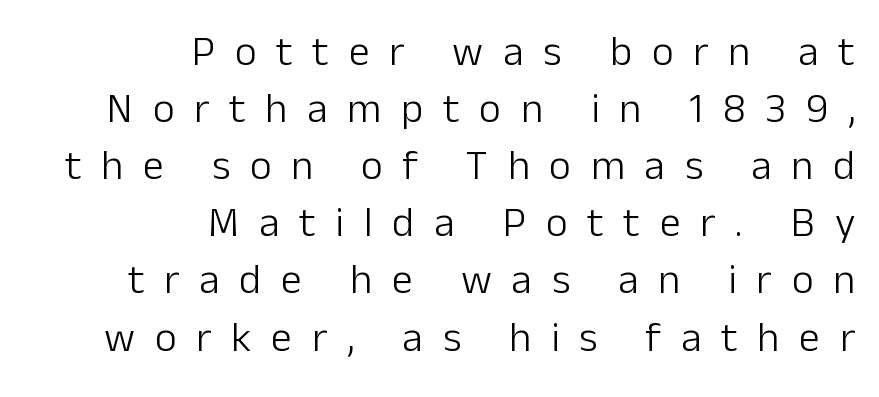
{"serif": "no", "italic": "no", "bold": "no", "weight": "light", "width": "normal", "stroke_contrast": "low", "x_height": "medium", "monospaced": "no", "underline": "no", "align": "right", "line_spacing": "normal", "line_spacing_ratio": 1.36, "letter_spacing": "wide", "letter_spacing_em": 0.47, "glyph_px": 42}
